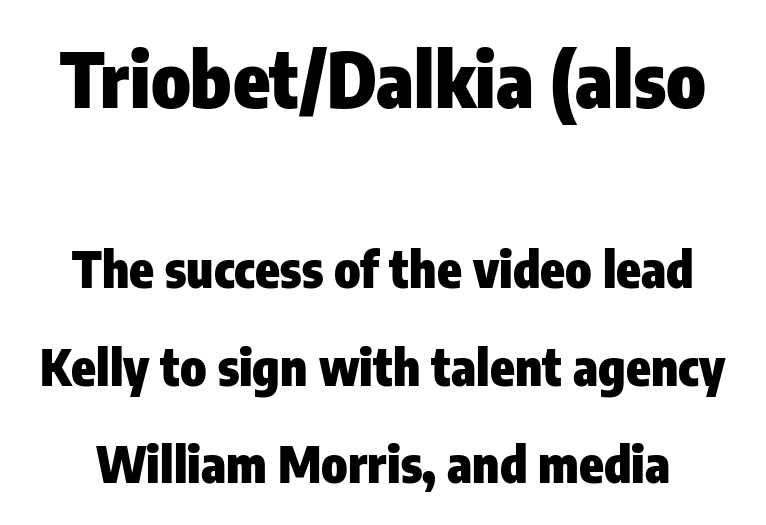
Does the type have serifs? No, each stem ends abruptly. Compare the two chunks: the upper has the greater cap height. The face used here is proportionally spaced, like ordinary book or web type. Heavy, bold letterforms. Posture: upright roman. Descenders are the only things crossing below the line.
